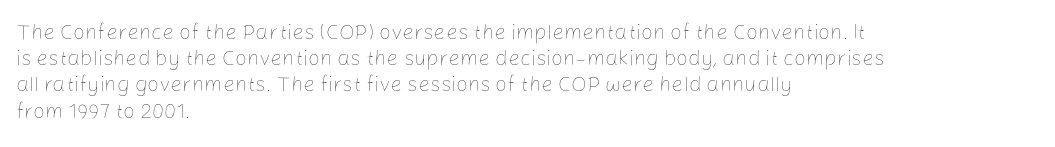
{"italic": "no", "bold": "no", "underline": "no", "align": "left", "line_spacing": "normal", "line_spacing_ratio": 1.25, "letter_spacing": "normal", "letter_spacing_em": 0.0, "glyph_px": 21}
